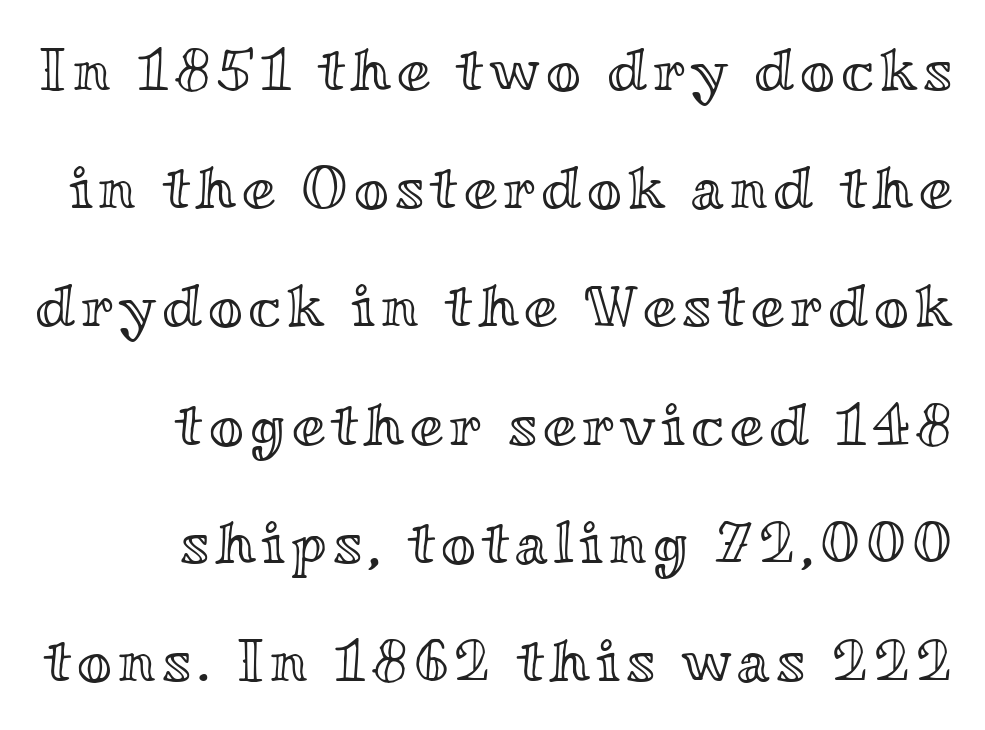
{"italic": "no", "width": "wide", "x_height": "small", "monospaced": "no", "underline": "no", "align": "right", "line_spacing": "loose", "line_spacing_ratio": 1.97, "glyph_px": 60}
